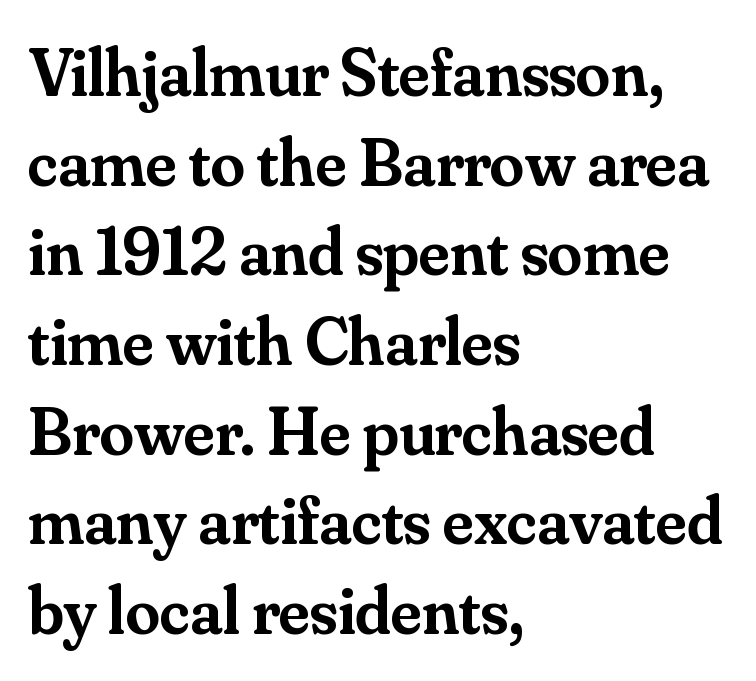
{"serif": "yes", "italic": "no", "bold": "semi", "weight": "semibold", "width": "normal", "stroke_contrast": "medium", "x_height": "small", "monospaced": "no", "underline": "no", "align": "left", "line_spacing": "normal", "line_spacing_ratio": 1.3, "letter_spacing": "normal", "letter_spacing_em": 0.0, "glyph_px": 69}
